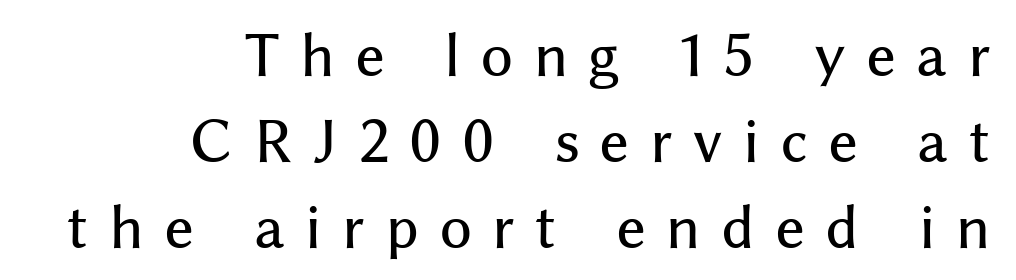
Q: Is the text italic (slanted)? A: No, it is upright.
Q: Is the typeface a serif or a sans-serif typeface? A: Sans-serif.
Q: Is the text underlined? A: No.
Q: How is the paragraph aligned? A: Right-aligned.
Q: Is the spacing between letters normal or unusually wide? A: Unusually wide.
Q: Is the spacing between lines tight, normal or loose? A: Normal.
Q: Width (condensed, normal, or wide)? A: Normal.
Q: Stroke contrast? A: Medium.
Q: x-height? A: Medium.
Q: Monospaced? A: No.
